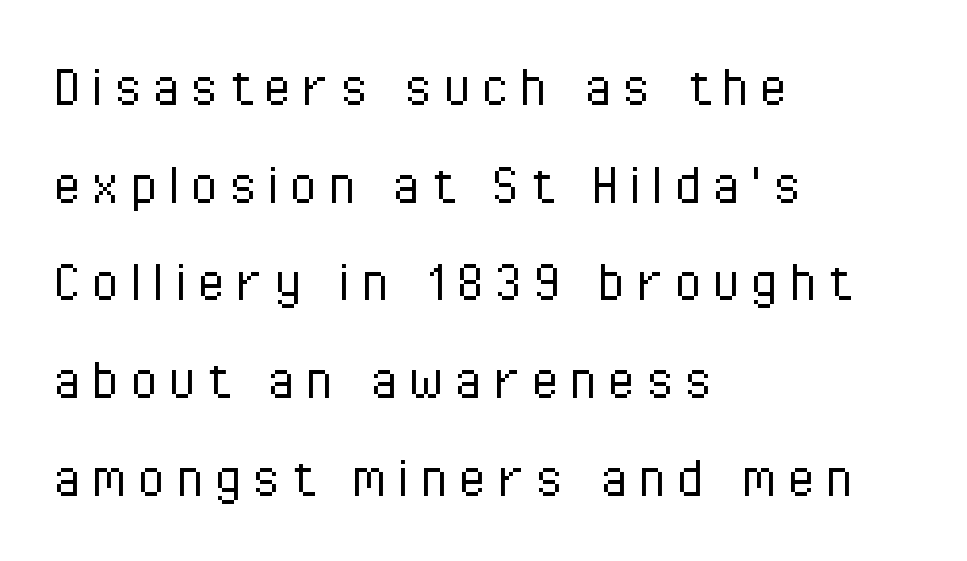
Q: Is the text bold? A: No.
Q: Is the text italic (slanted)? A: No, it is upright.
Q: Is the typeface a serif or a sans-serif typeface? A: Sans-serif.
Q: Is the text underlined? A: No.
Q: How is the paragraph aligned? A: Left-aligned.
Q: Is the spacing between lines tight, normal or loose? A: Normal.
Q: Width (condensed, normal, or wide)? A: Condensed.
Q: Stroke contrast? A: Low.
Q: x-height? A: Medium.
Q: Monospaced? A: No.
